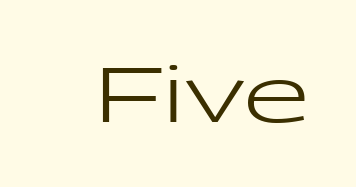
This is the regular roman posture of the typeface. On a weight scale, this lands at 450 or below. Classification — sans serif. There is no visible air inserted between adjacent glyphs. The baseline area is clear. Spacing verdict: proportional, widths tailored to each character.
